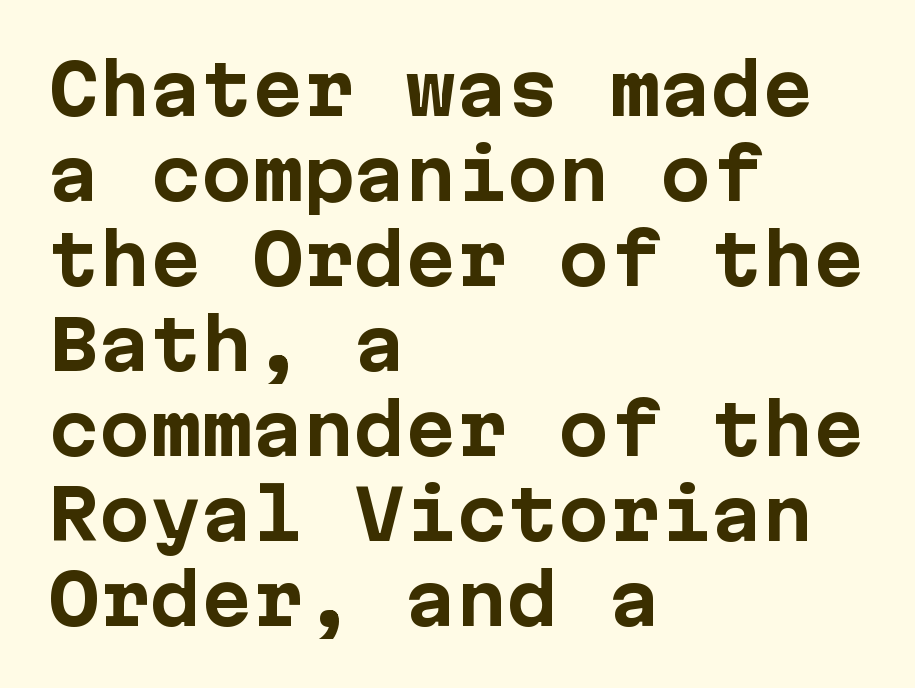
{"serif": "no", "italic": "no", "bold": "yes", "weight": "bold", "width": "normal", "stroke_contrast": "low", "x_height": "medium", "monospaced": "yes", "underline": "no", "align": "left", "line_spacing": "normal", "line_spacing_ratio": 1.25, "letter_spacing": "normal", "letter_spacing_em": 0.0, "glyph_px": 68}
